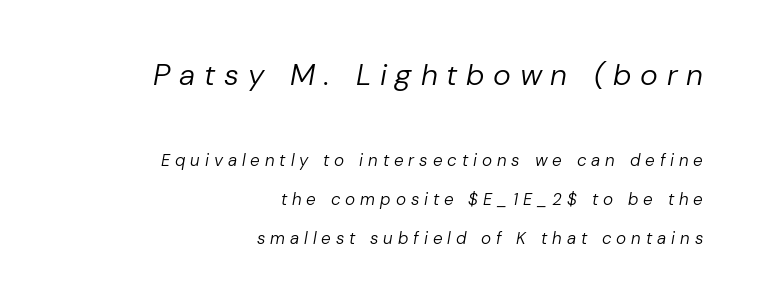
The image shows 30 px regular-weight type, italic (leaning right); set right-aligned, loose line spacing (2.32x), unusually wide letter spacing (+0.29 em), not underlined; the first (top) block is 1.76x larger; low stroke contrast and a medium x-height.
